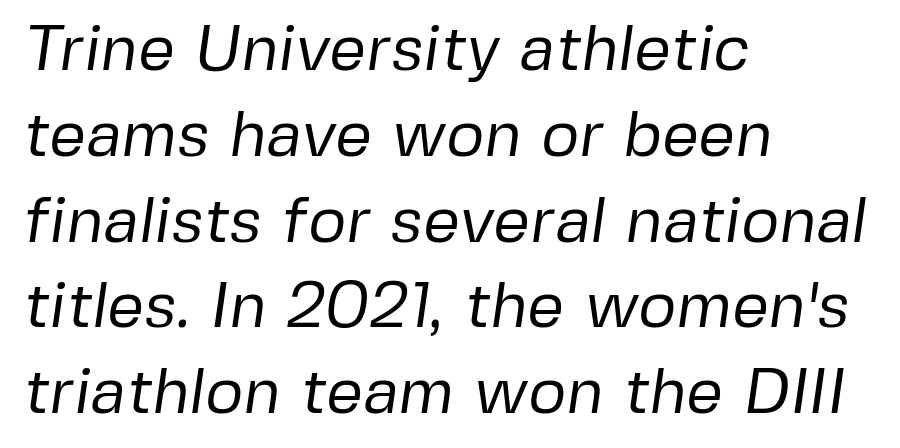
This is not heavy type; no bold has been used. Type without underlining. To sum up the face: it is a sans, with no serifs. The lines are quadded left. Quick note: interline space is typical. The letterforms sit shoulder to shoulder at normal distance.
